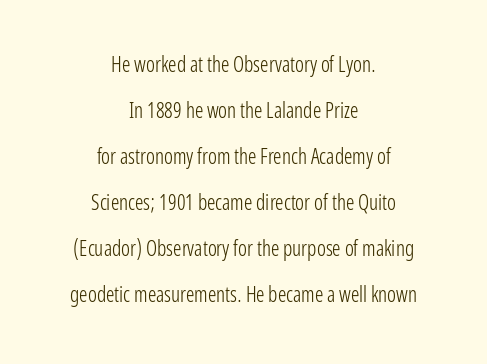
The image shows 21 px text type, upright; set centered, loose line spacing (2.19x), normal letter spacing, not underlined.
